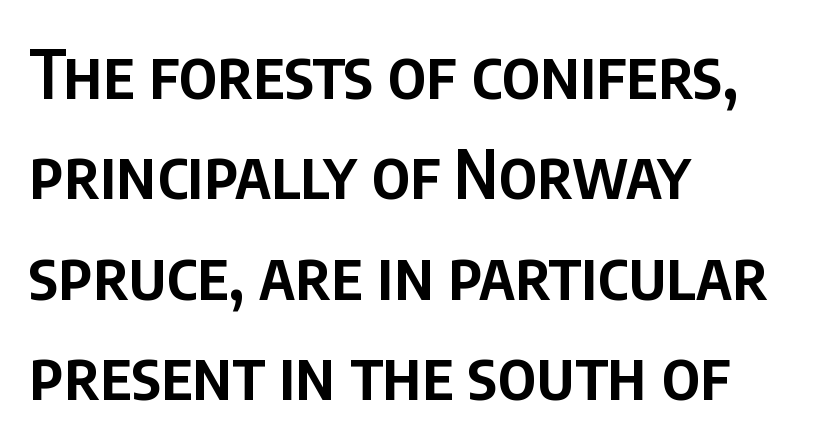
{"serif": "no", "italic": "no", "bold": "semi", "weight": "semibold", "width": "condensed", "stroke_contrast": "low", "x_height": "large", "monospaced": "no", "underline": "no", "align": "left", "line_spacing": "normal", "line_spacing_ratio": 1.5, "letter_spacing": "normal", "letter_spacing_em": 0.0, "glyph_px": 67}
